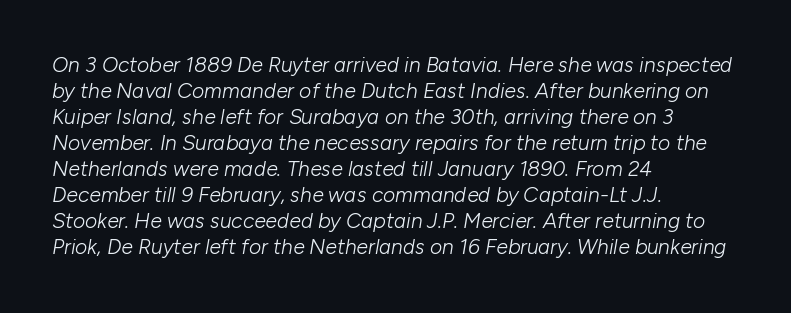
When letters slant like this, we call the style italic. Layout note: lines flush left. A typesetter would call this zero additional tracking. The cut favours lightness, reaching ordinary text weight at its darkest. The passage shown is not underscored anywhere.
